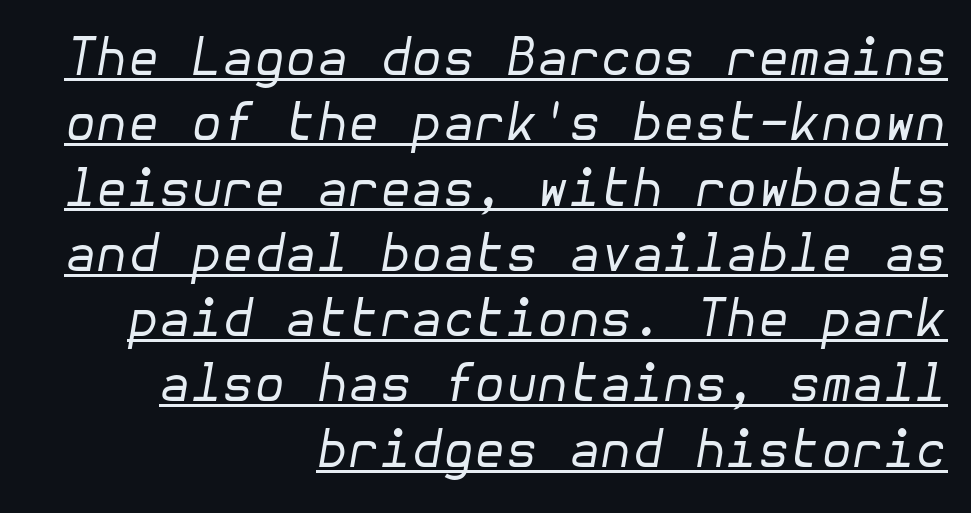
Q: Is the text bold? A: No.
Q: Is the text italic (slanted)? A: Yes, it leans right by about 10 degrees.
Q: Is the text underlined? A: Yes.
Q: How is the paragraph aligned? A: Right-aligned.
Q: Is the spacing between letters normal or unusually wide? A: Normal.
Q: Is the spacing between lines tight, normal or loose? A: Normal.
Q: Width (condensed, normal, or wide)? A: Normal.
Q: Stroke contrast? A: Low.
Q: x-height? A: Medium.
